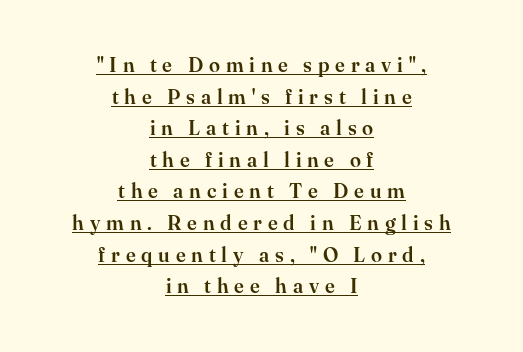
Q: Is the text italic (slanted)? A: No, it is upright.
Q: Is the text underlined? A: Yes.
Q: How is the paragraph aligned? A: Centered.
Q: Is the spacing between letters normal or unusually wide? A: Unusually wide.
Q: Is the spacing between lines tight, normal or loose? A: Normal.
